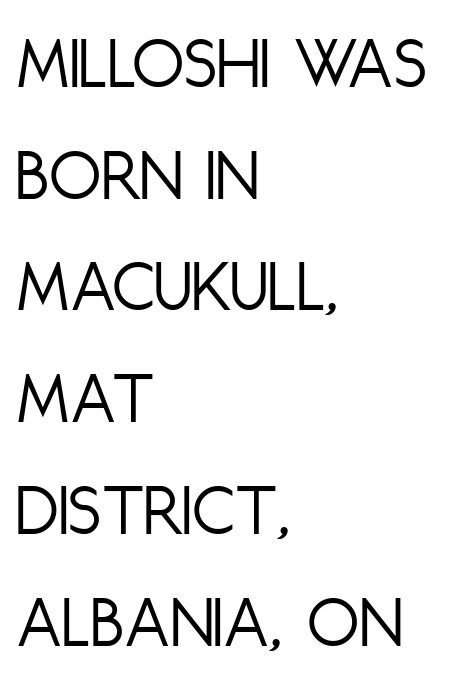
A quiet, ordinary-to-light weight characterises the typeface. The axis of the letterforms is exactly vertical. Look at the tracking — it's just the regular setting, nothing added. Is this a fixed-width face? No — the glyphs have proportional, varying widths. In CSS terms this would be text-align: left. Regarding leading, the lines here are spaced in the standard way.
